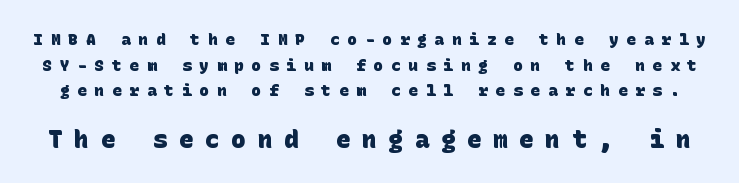
The image shows 24 px bold type; set normal line spacing (1.6x), unusually wide letter spacing (+0.49 em), not underlined; the second (bottom) block is 1.5x larger.
